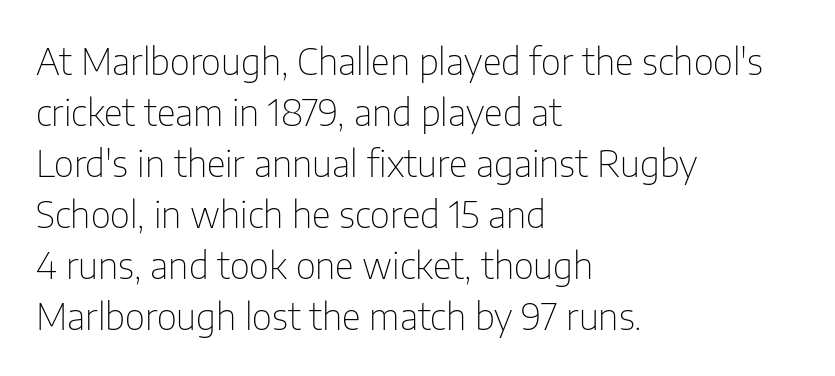
{"serif": "no", "italic": "no", "bold": "no", "weight": "thin", "width": "condensed", "stroke_contrast": "low", "x_height": "medium", "monospaced": "no", "underline": "no", "align": "left", "line_spacing": "normal", "line_spacing_ratio": 1.38, "letter_spacing": "normal", "letter_spacing_em": 0.0, "glyph_px": 37}
